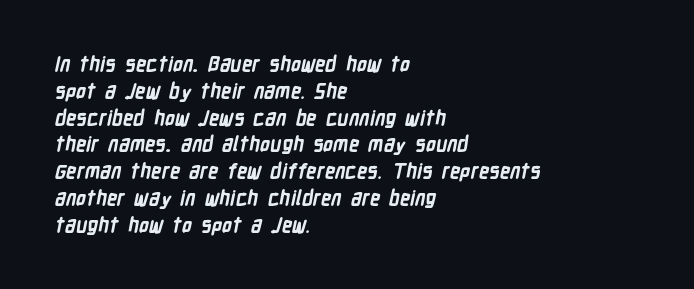
Q: Is the text bold? A: Yes.
Q: Is the text underlined? A: No.
Q: How is the paragraph aligned? A: Left-aligned.
Q: Is the spacing between letters normal or unusually wide? A: Normal.
Q: Is the spacing between lines tight, normal or loose? A: Normal.
